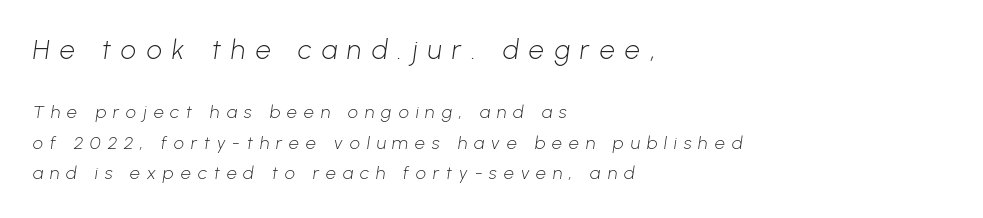
Q: Is the text bold? A: No.
Q: Is the text underlined? A: No.
Q: How is the paragraph aligned? A: Left-aligned.
Q: Is the spacing between letters normal or unusually wide? A: Unusually wide.
Q: Is the spacing between lines tight, normal or loose? A: Normal.
Q: Which block of text is set in a larger size, the first (top) or the second (bottom)? A: The first (top) one.
